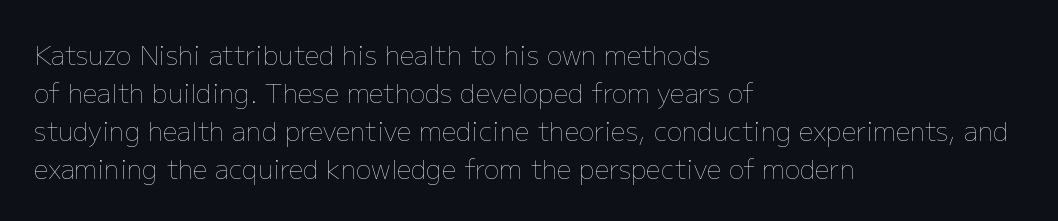
Q: Is the text bold? A: No.
Q: Is the text italic (slanted)? A: No, it is upright.
Q: Is the text underlined? A: No.
Q: How is the paragraph aligned? A: Left-aligned.
Q: Is the spacing between letters normal or unusually wide? A: Normal.
Q: Is the spacing between lines tight, normal or loose? A: Normal.
